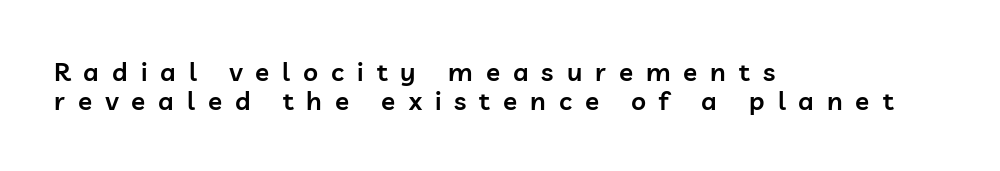
Q: Is the text bold? A: Semi-bold.
Q: Is the text italic (slanted)? A: No, it is upright.
Q: Is the text underlined? A: No.
Q: How is the paragraph aligned? A: Left-aligned.
Q: Is the spacing between letters normal or unusually wide? A: Unusually wide.
Q: Is the spacing between lines tight, normal or loose? A: Tight.
